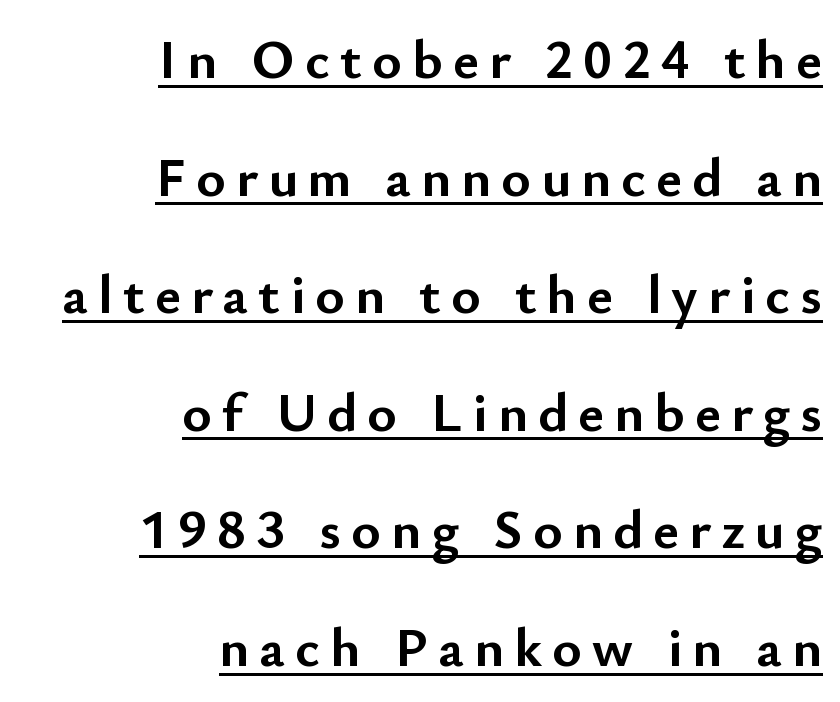
The face used here is proportionally spaced, like ordinary book or web type. Which margin do the lines hug? The right one — the left edge is uneven. The glyphs in this specimen are sans serif. Plenty of ink on the page — the face is bold. In designer terms, the underline attribute is active on this setting. The specimen reads as upright at a glance.
